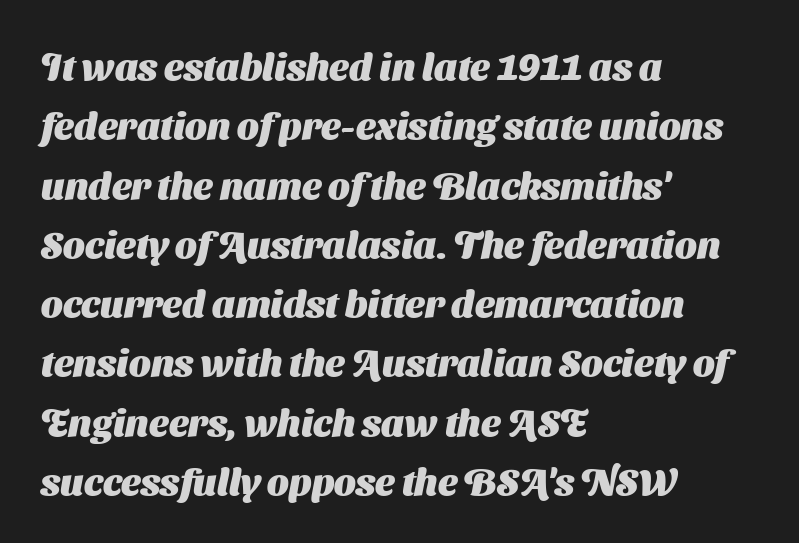
The image shows 38 px heavy sans-serif type; set left-aligned, normal line spacing (1.56x), normal letter spacing, not underlined; medium stroke contrast and a medium x-height.
